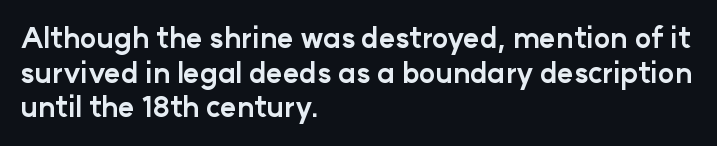
Spacing verdict: proportional, widths tailored to each character. The face used here has the dense, thick strokes of a bold. Posture: upright roman. Type without underlining. Students, note that the glyphs here touch the page at normal intervals. The text was rendered using a sans face with plain stroke endings.
